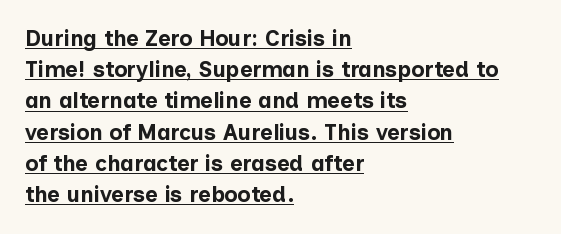
The image shows 22 px bold type, upright; set left-aligned, normal line spacing (1.42x), normal letter spacing, underlined.
